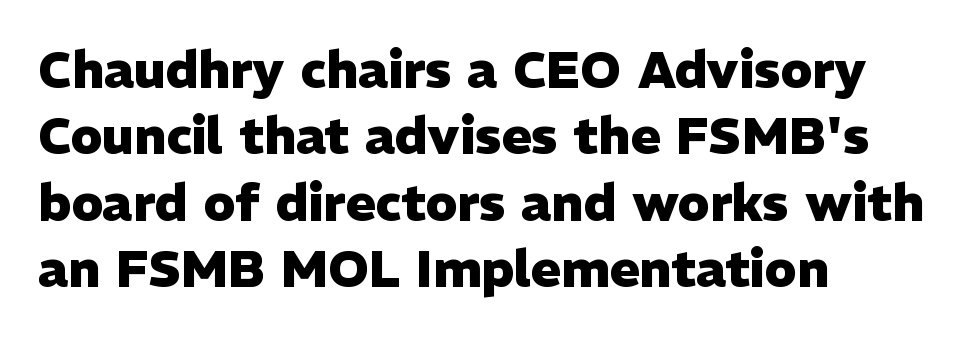
Q: Is the text bold? A: Yes.
Q: Is the text italic (slanted)? A: No, it is upright.
Q: Is the typeface a serif or a sans-serif typeface? A: Sans-serif.
Q: Is the text underlined? A: No.
Q: How is the paragraph aligned? A: Left-aligned.
Q: Is the spacing between letters normal or unusually wide? A: Normal.
Q: Is the spacing between lines tight, normal or loose? A: Normal.
Q: Width (condensed, normal, or wide)? A: Normal.
Q: Stroke contrast? A: Low.
Q: x-height? A: Medium.
Q: Monospaced? A: No.
